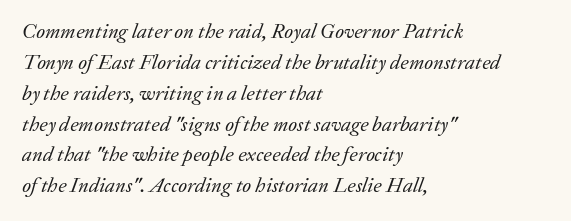
The image shows 21 px text type, italic (leaning right); set left-aligned, normal line spacing (1.47x), normal letter spacing, not underlined.
